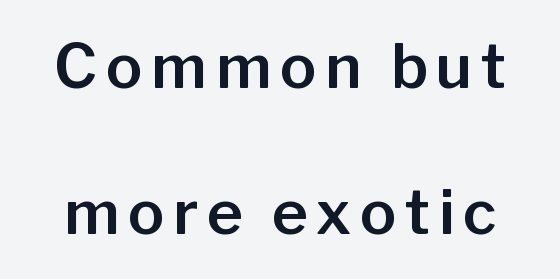
{"serif": "no", "italic": "no", "width": "normal", "stroke_contrast": "low", "x_height": "medium", "monospaced": "no", "underline": "no", "line_spacing": "loose", "line_spacing_ratio": 2.4, "glyph_px": 61}
